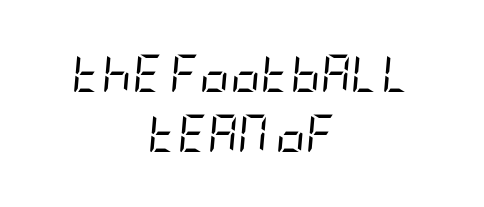
In terms of posture, this sample is oblique. Is the letter spacing exaggerated? No — it looks like the ordinary default. The letters look calm and open, with moderate or lighter stems. Each new line begins a customary step beneath the previous one. Nobody drew a line under any word here.
